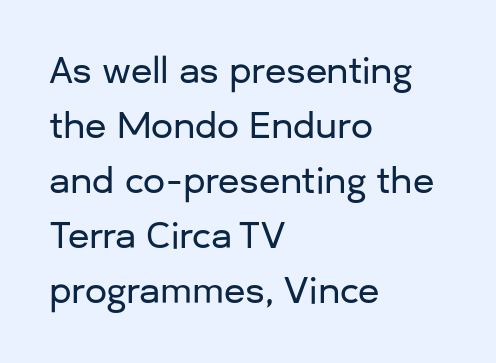
Glyph-to-glyph distance matches everyday printed text. Horizontally, the lines are justified to the leading edge only. A typesetter would call this leading conventional body-copy spacing. Posture: upright roman.
